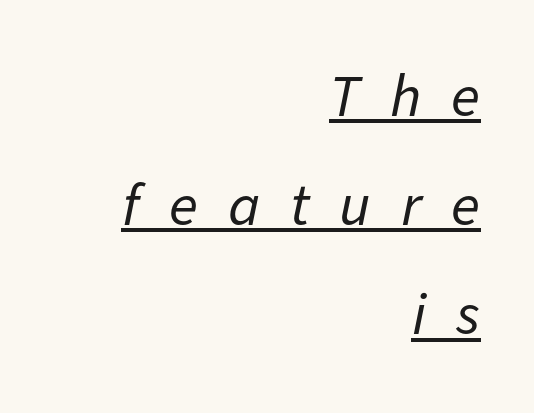
Unbolded letterforms with no extra heft. The letters are slanted; this is an italic face. This sample is right-justified, so line beginnings fall wherever the words allow. Inter-character spacing is expanded well beyond the font's built-in metrics. The rendering uses natural spacing where letterforms have individual widths. The words here are underlined.
